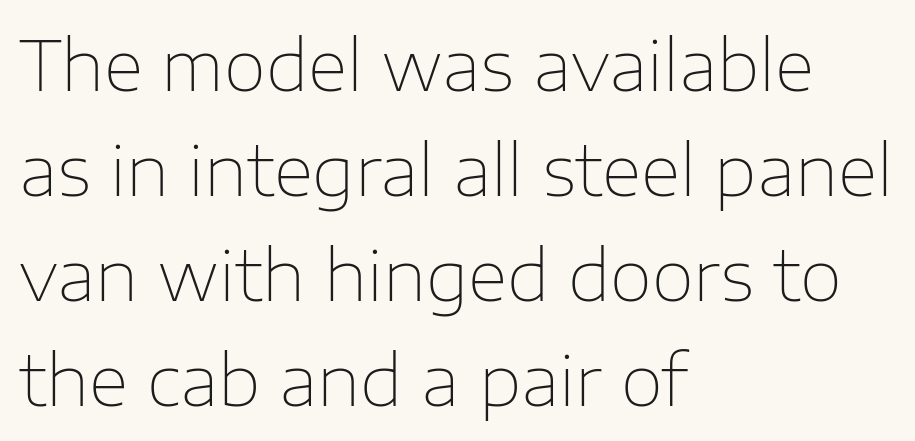
Q: Is the text bold? A: No.
Q: Is the text italic (slanted)? A: No, it is upright.
Q: Is the typeface a serif or a sans-serif typeface? A: Sans-serif.
Q: Is the text underlined? A: No.
Q: How is the paragraph aligned? A: Left-aligned.
Q: Is the spacing between letters normal or unusually wide? A: Normal.
Q: Is the spacing between lines tight, normal or loose? A: Normal.
Q: Width (condensed, normal, or wide)? A: Normal.
Q: Stroke contrast? A: Low.
Q: x-height? A: Medium.
Q: Monospaced? A: No.
